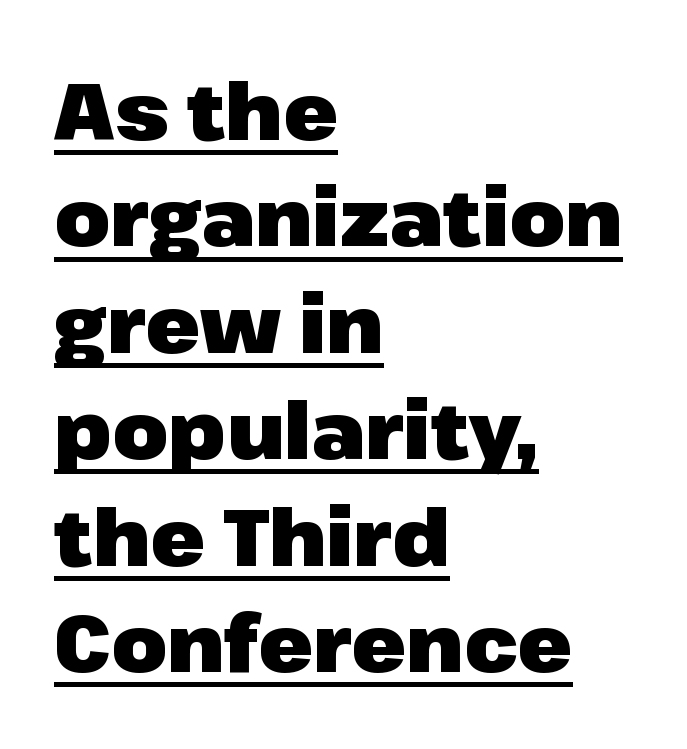
The image shows 80 px heavy sans-serif type, upright; set left-aligned, normal line spacing (1.33x), normal letter spacing, underlined; low stroke contrast and a medium x-height.
